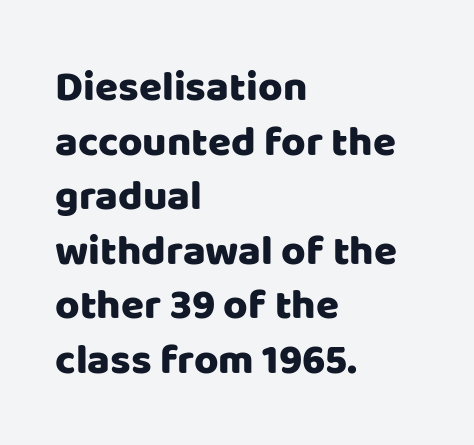
The image shows 42 px sans-serif type, upright; set left-aligned, normal line spacing (1.3x), normal letter spacing, not underlined; low stroke contrast and a large x-height.
